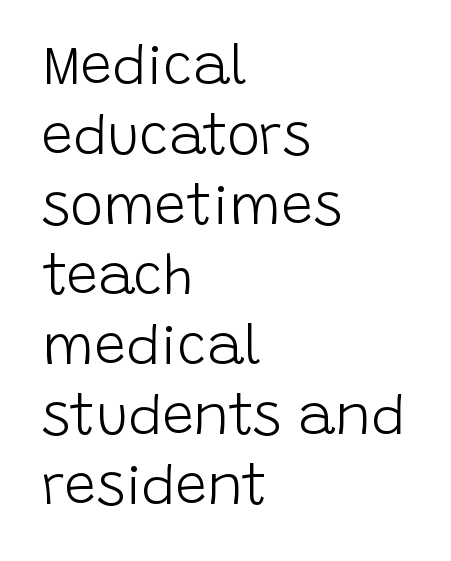
Q: Is the text bold? A: No.
Q: Is the text italic (slanted)? A: No, it is upright.
Q: Is the typeface a serif or a sans-serif typeface? A: Sans-serif.
Q: Is the text underlined? A: No.
Q: How is the paragraph aligned? A: Left-aligned.
Q: Is the spacing between letters normal or unusually wide? A: Normal.
Q: Is the spacing between lines tight, normal or loose? A: Normal.
Q: Width (condensed, normal, or wide)? A: Normal.
Q: Stroke contrast? A: Low.
Q: x-height? A: Large.
Q: Monospaced? A: No.
